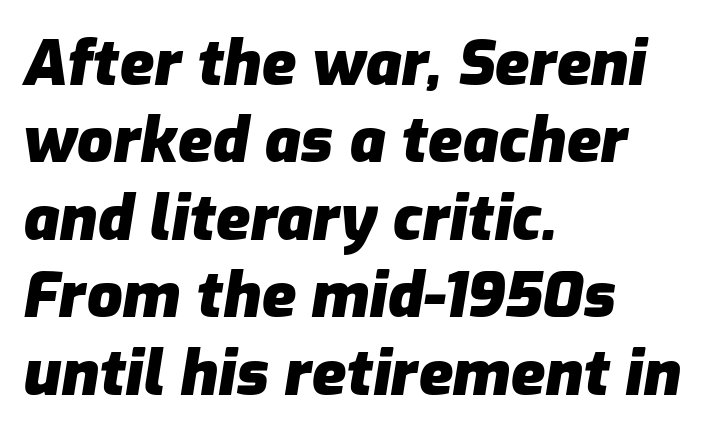
A typesetter would call this proportional, since set widths differ per character. Designer's note — italics engaged. Notice how the passage keeps a crisp vertical edge on the left only. The strip under each line holds only bare page. Each glyph is drawn with heavy, bold strokes.
